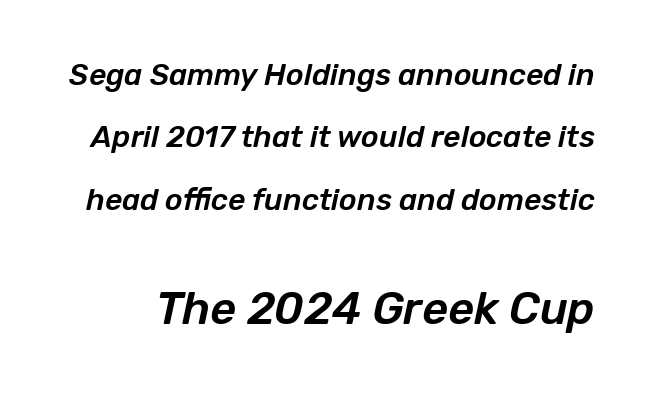
The image shows 45 px text type, italic (leaning right); set loose line spacing (2.08x), normal letter spacing, not underlined; the second (bottom) block is 1.5x larger; low stroke contrast and a medium x-height.
